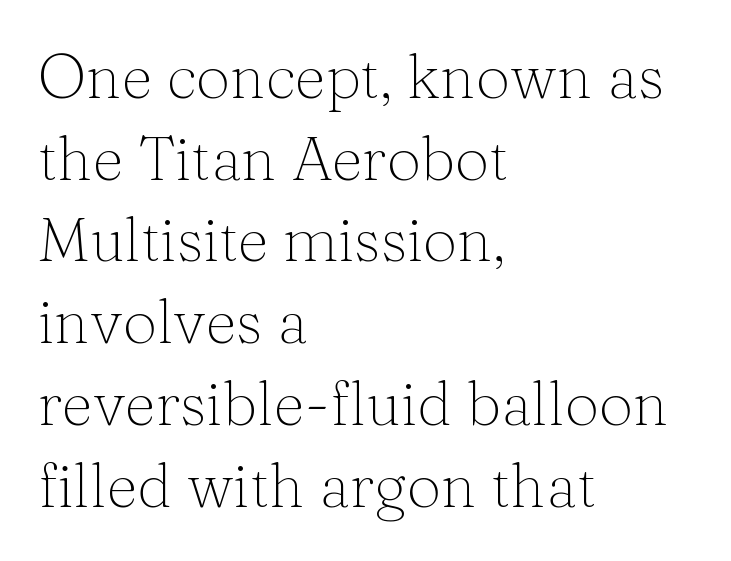
The image shows 61 px light serif type, upright; set left-aligned, normal line spacing (1.34x), normal letter spacing, not underlined; medium stroke contrast and a medium x-height.
